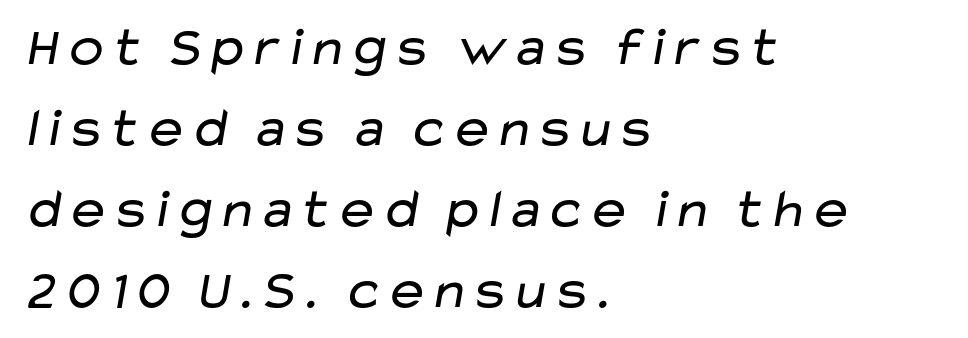
The image shows 55 px regular-weight, wide sans-serif type; set left-aligned, normal line spacing (1.47x), normal letter spacing, not underlined; low stroke contrast and a medium x-height.
